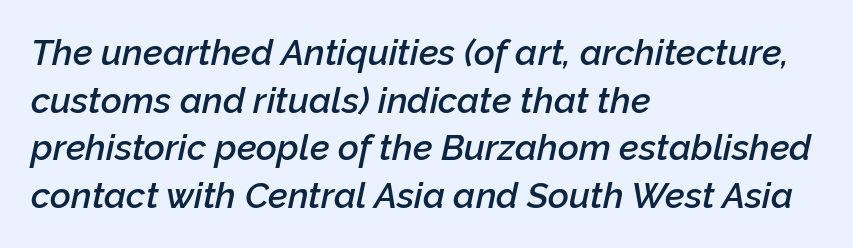
The rendering uses natural spacing where letterforms have individual widths. Which margin do the lines hug? The left one — the right edge is uneven. The baseline area is clear. The passage shown stacks its lines at a standard gap.
